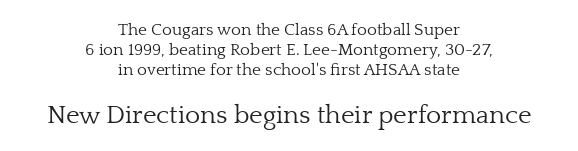
{"italic": "no", "bold": "no", "underline": "no", "align": "center", "line_spacing_ratio": 1.17, "letter_spacing": "normal", "letter_spacing_em": 0.0, "larger_block": "second", "size_ratio": 1.53, "glyph_px": 26}
